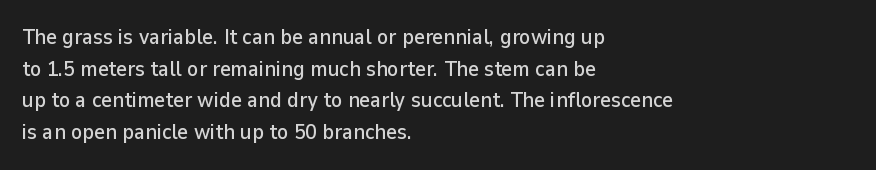
{"italic": "no", "underline": "no", "align": "left", "line_spacing": "normal", "line_spacing_ratio": 1.51, "letter_spacing": "normal", "letter_spacing_em": 0.0, "glyph_px": 21}
